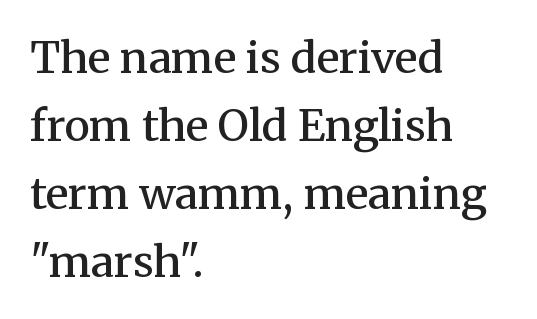
The image shows 43 px semibold serif type, upright; set left-aligned, normal line spacing (1.58x), normal letter spacing, not underlined; medium stroke contrast and a medium x-height.
